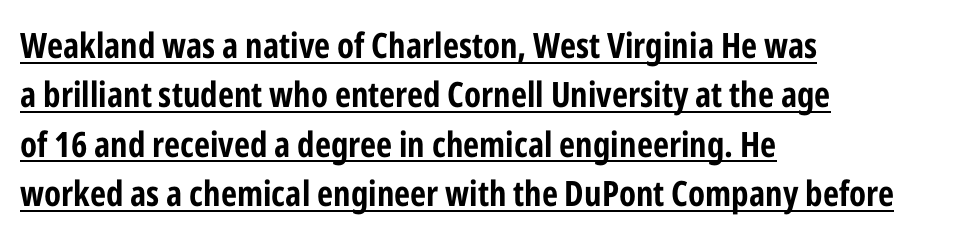
{"serif": "no", "italic": "no", "bold": "yes", "weight": "bold", "width": "condensed", "stroke_contrast": "low", "x_height": "medium", "monospaced": "no", "underline": "yes", "align": "left", "line_spacing": "normal", "line_spacing_ratio": 1.41, "letter_spacing": "normal", "letter_spacing_em": 0.0, "glyph_px": 35}
